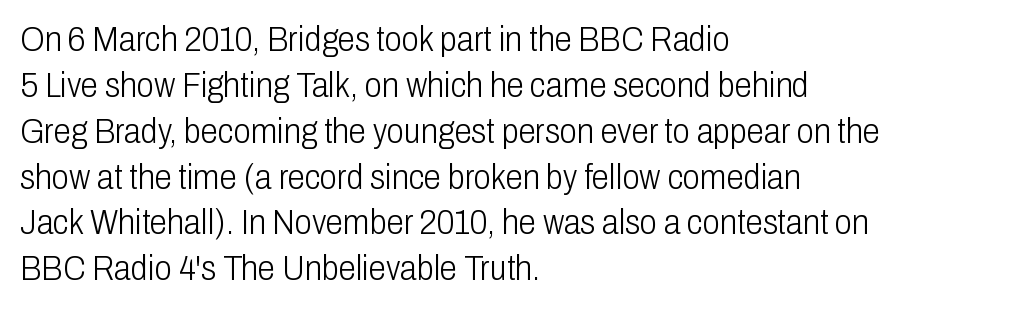
Q: Is the text bold? A: No.
Q: Is the text italic (slanted)? A: No, it is upright.
Q: Is the typeface a serif or a sans-serif typeface? A: Sans-serif.
Q: Is the text underlined? A: No.
Q: How is the paragraph aligned? A: Left-aligned.
Q: Is the spacing between letters normal or unusually wide? A: Normal.
Q: Is the spacing between lines tight, normal or loose? A: Normal.
Q: Width (condensed, normal, or wide)? A: Condensed.
Q: Stroke contrast? A: Low.
Q: x-height? A: Medium.
Q: Monospaced? A: No.
